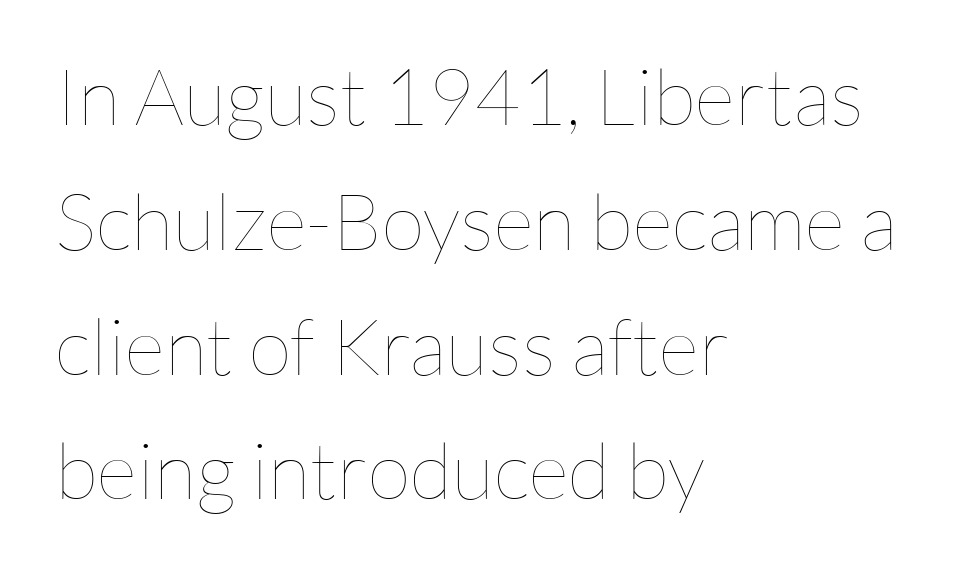
{"italic": "no", "bold": "no", "weight": "thin", "width": "normal", "stroke_contrast": "low", "x_height": "medium", "monospaced": "no", "underline": "no", "align": "left", "line_spacing": "normal", "line_spacing_ratio": 1.58, "letter_spacing": "normal", "letter_spacing_em": 0.0, "glyph_px": 79}
